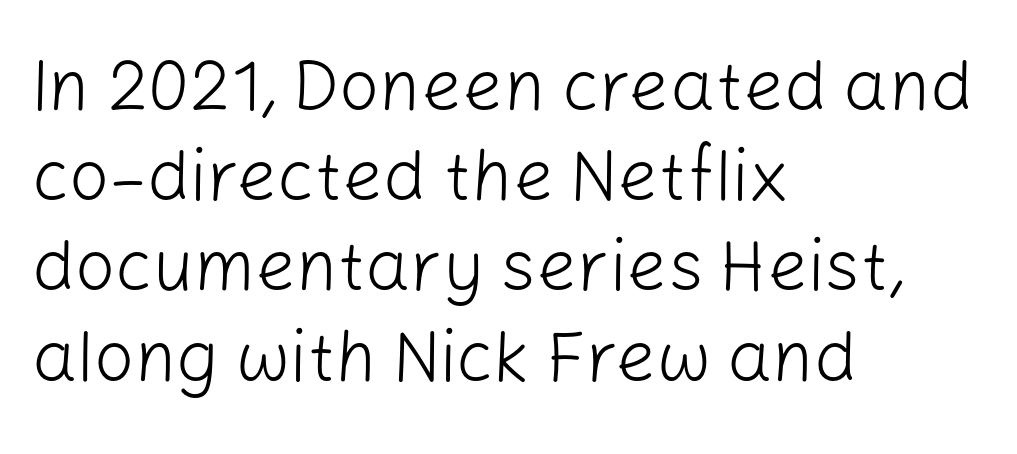
The image shows 71 px light sans-serif type, upright; set left-aligned, normal line spacing (1.27x), normal letter spacing, not underlined; low stroke contrast and a medium x-height.
